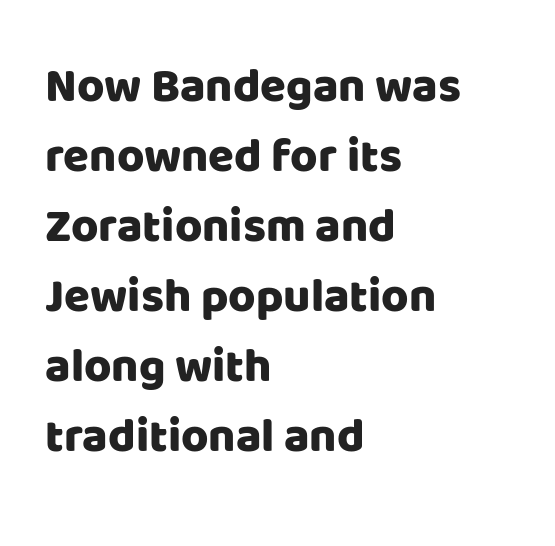
Q: Is the text italic (slanted)? A: No, it is upright.
Q: Is the typeface a serif or a sans-serif typeface? A: Sans-serif.
Q: Is the text underlined? A: No.
Q: How is the paragraph aligned? A: Left-aligned.
Q: Is the spacing between letters normal or unusually wide? A: Normal.
Q: Is the spacing between lines tight, normal or loose? A: Normal.
Q: Width (condensed, normal, or wide)? A: Normal.
Q: Stroke contrast? A: Low.
Q: x-height? A: Large.
Q: Monospaced? A: No.
